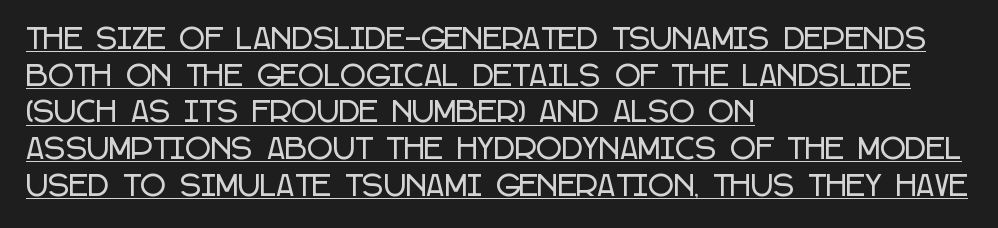
Underlined type. The rendering uses natural spacing where letterforms have individual widths. Summary of vertical rhythm: regular, with standard interline spacing. All the whitespace from short lines collects on the right.
